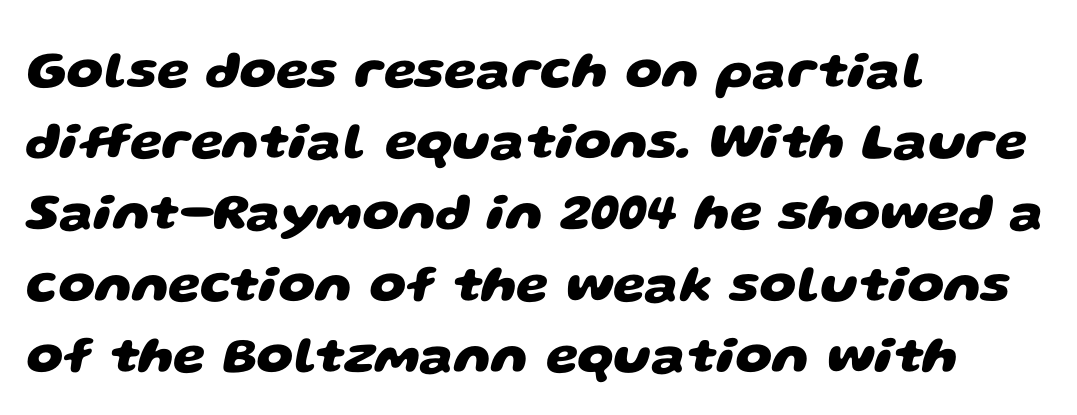
There is no visible air inserted between adjacent glyphs. Only glyphs here, with clear space below each row. Heavy, bold letterforms. The text block is weighted toward the left margin, trailing off unevenly rightward. This rendering employs a face without finishing strokes, i.e., a sans-serif.
